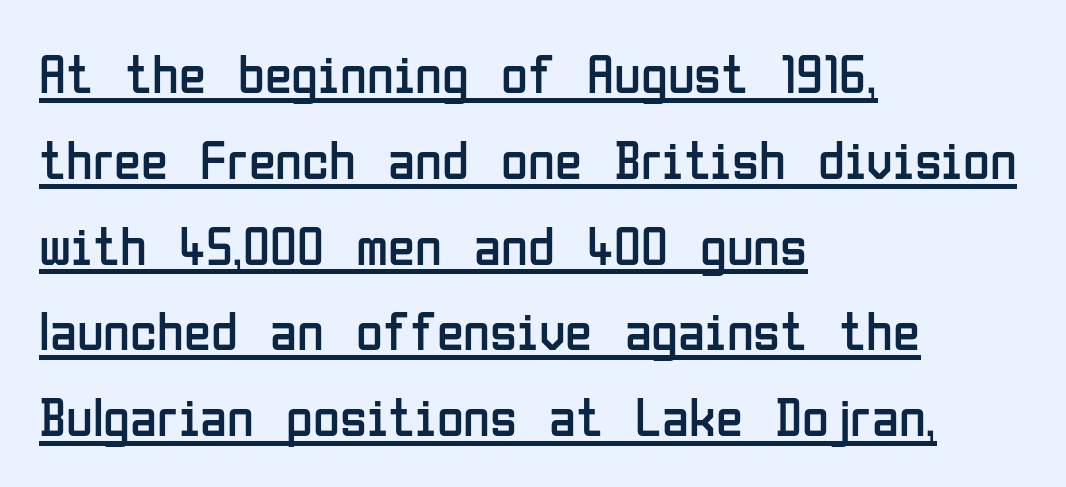
Nothing heavy about these letters — not bold at all. The face used here is proportionally spaced, like ordinary book or web type. The axis of the letterforms is exactly vertical. Whoever set this chose a conventional vertical rhythm. Serifs: no, the terminals of the letterforms are clean.
